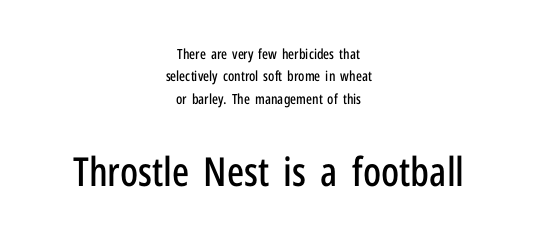
The image shows 40 px condensed sans-serif type, upright; set centered, normal line spacing (1.6x), normal letter spacing, not underlined; the second (bottom) block is 2.86x larger; low stroke contrast and a medium x-height.
